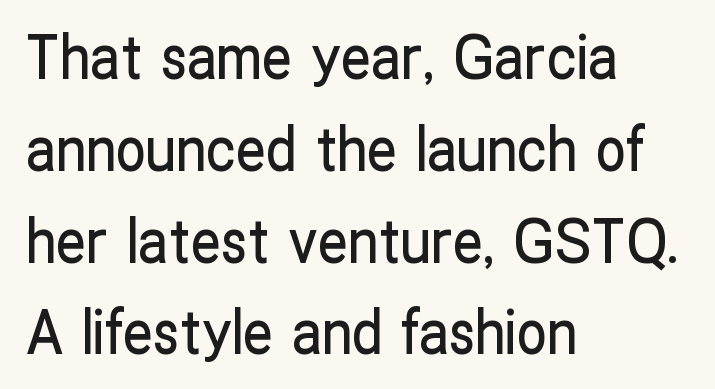
The specimen omits any rule beneath the text block's lines. Spacing verdict: proportional, widths tailored to each character. Regarding serifs, this sample does without them. A roman cut, with each character standing at attention.
